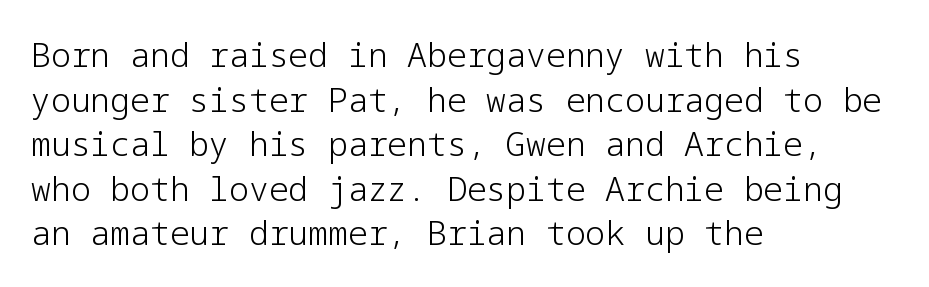
The image shows 33 px light sans-serif type, upright; set left-aligned, normal line spacing (1.35x), normal letter spacing, not underlined; low stroke contrast and a medium x-height.
